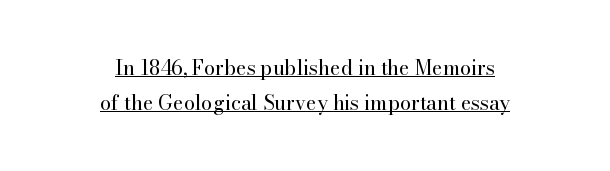
Q: Is the text bold? A: No.
Q: Is the text italic (slanted)? A: No, it is upright.
Q: Is the text underlined? A: Yes.
Q: How is the paragraph aligned? A: Centered.
Q: Is the spacing between letters normal or unusually wide? A: Normal.
